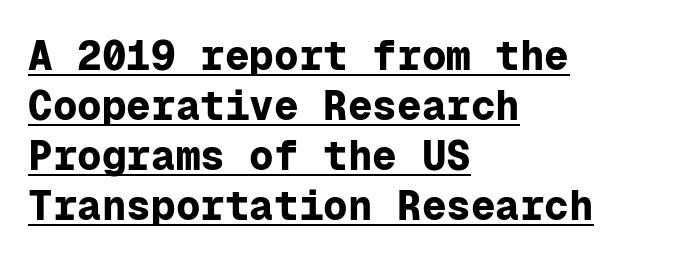
Q: Is the text bold? A: Yes.
Q: Is the text italic (slanted)? A: No, it is upright.
Q: Is the typeface a serif or a sans-serif typeface? A: Sans-serif.
Q: Is the text underlined? A: Yes.
Q: How is the paragraph aligned? A: Left-aligned.
Q: Is the spacing between letters normal or unusually wide? A: Normal.
Q: Width (condensed, normal, or wide)? A: Normal.
Q: Stroke contrast? A: Low.
Q: x-height? A: Medium.
Q: Monospaced? A: Yes.
